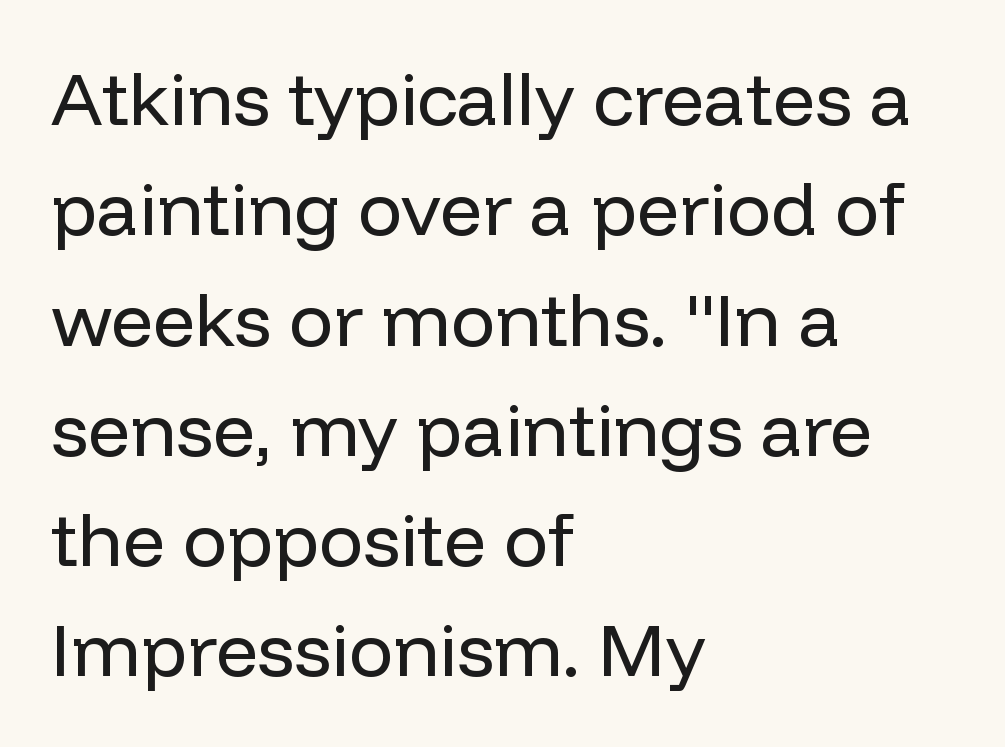
Look at the tracking — it's just the regular setting, nothing added. The line-height multiplier appears to be the usual default. Is there any slant? The stems are plumb. Typeset ragged right — the left edge is the straight one. The words here are not underlined. The rendering shows plain stroke endings on the letterforms — a sans-serif design.
